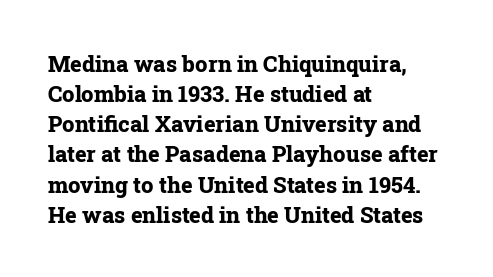
{"italic": "no", "bold": "yes", "underline": "no", "align": "left", "line_spacing": "normal", "line_spacing_ratio": 1.37, "letter_spacing": "normal", "letter_spacing_em": 0.0, "glyph_px": 22}
